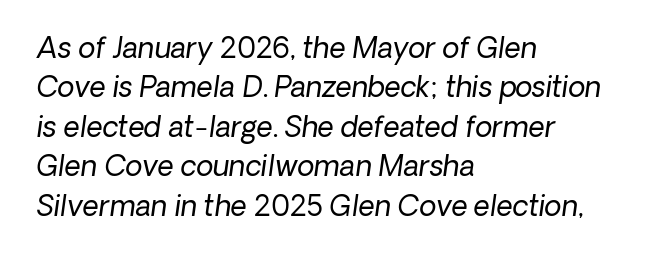
The image shows 28 px regular-weight sans-serif type; set left-aligned, normal line spacing (1.41x), normal letter spacing, not underlined; low stroke contrast and a medium x-height.
